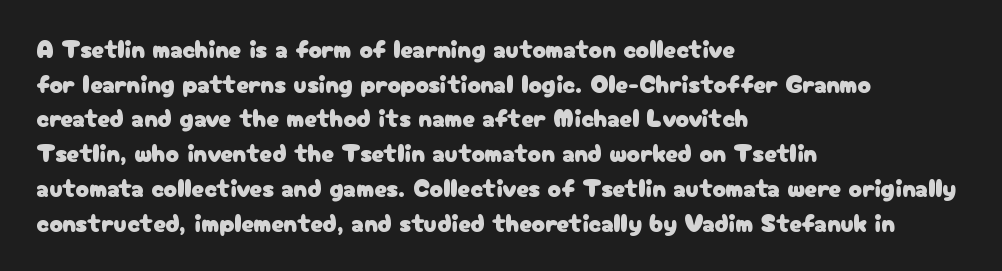
The image shows 25 px text type, upright; set left-aligned, normal line spacing (1.39x), normal letter spacing, not underlined.
